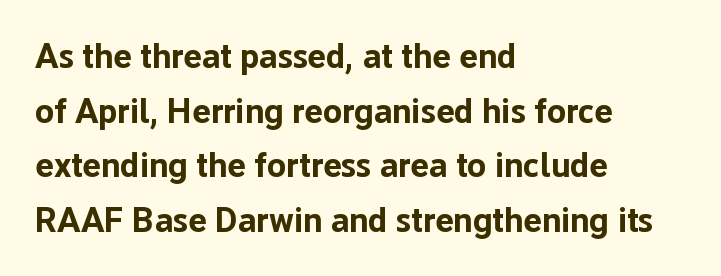
Students, this is bold: see how much ink each stroke carries. Type style note: lacks serifs. Quick note: interline space is typical. Just letters on the line, the space beneath them empty. Between one letter and the next there's only the usual sliver of space. This sample has the flowing, uneven cadence of proportional lettering.
